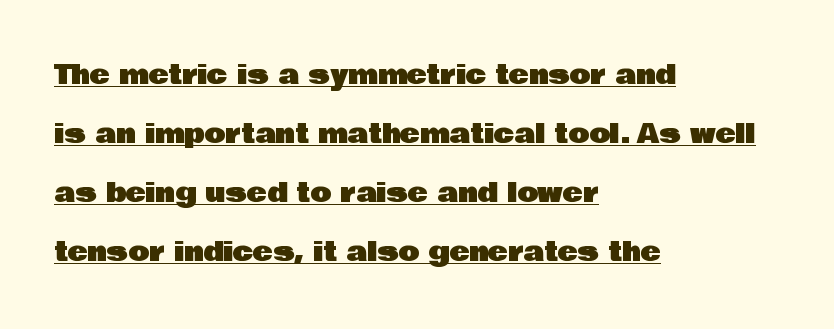
The image shows 27 px text type, upright; set left-aligned, loose line spacing (2.19x), normal letter spacing, underlined.
